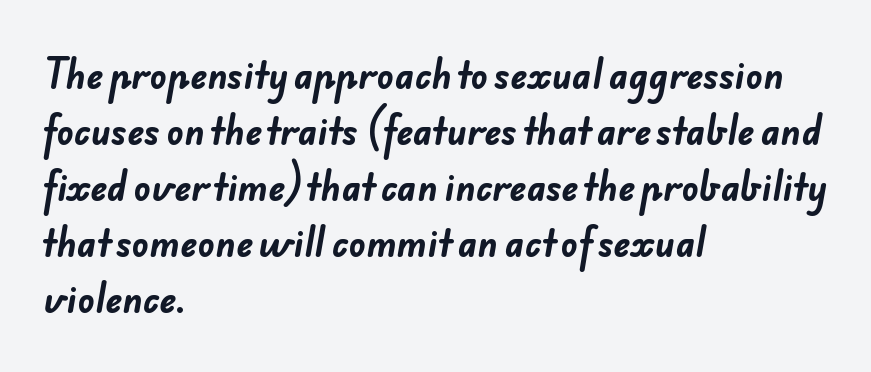
{"serif": "no", "bold": "yes", "weight": "bold", "width": "normal", "stroke_contrast": "low", "x_height": "small", "monospaced": "no", "underline": "no", "align": "left", "line_spacing": "normal", "line_spacing_ratio": 1.6, "letter_spacing": "normal", "letter_spacing_em": 0.0, "glyph_px": 35}
